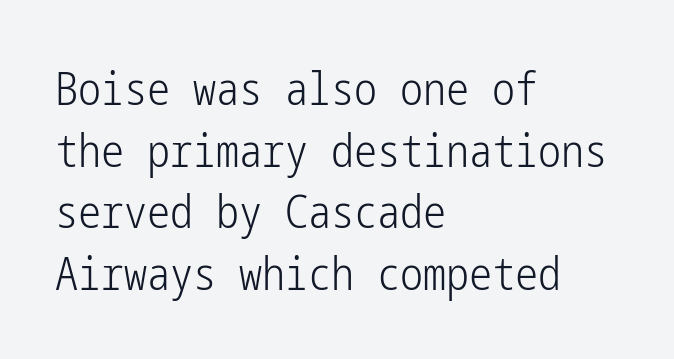
Q: Is the text bold? A: No.
Q: Is the text italic (slanted)? A: No, it is upright.
Q: Is the typeface a serif or a sans-serif typeface? A: Sans-serif.
Q: Is the text underlined? A: No.
Q: How is the paragraph aligned? A: Left-aligned.
Q: Is the spacing between letters normal or unusually wide? A: Normal.
Q: Is the spacing between lines tight, normal or loose? A: Normal.
Q: Width (condensed, normal, or wide)? A: Condensed.
Q: Stroke contrast? A: Low.
Q: x-height? A: Medium.
